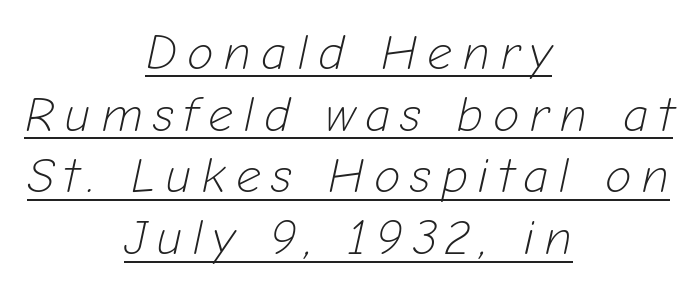
Q: Is the text bold? A: No.
Q: Is the text italic (slanted)? A: Yes, it leans right by about 12 degrees.
Q: Is the text underlined? A: Yes.
Q: How is the paragraph aligned? A: Centered.
Q: Is the spacing between letters normal or unusually wide? A: Unusually wide.
Q: Is the spacing between lines tight, normal or loose? A: Normal.
Q: Width (condensed, normal, or wide)? A: Normal.
Q: Stroke contrast? A: Low.
Q: x-height? A: Medium.
Q: Monospaced? A: No.
